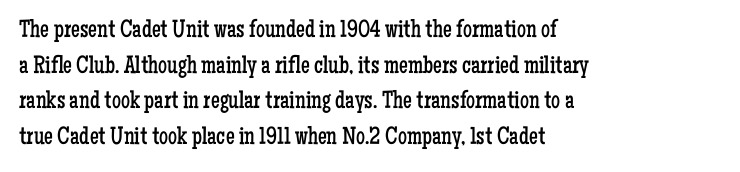
Q: Is the text bold? A: No.
Q: Is the text italic (slanted)? A: No, it is upright.
Q: Is the text underlined? A: No.
Q: How is the paragraph aligned? A: Left-aligned.
Q: Is the spacing between letters normal or unusually wide? A: Normal.
Q: Is the spacing between lines tight, normal or loose? A: Normal.
